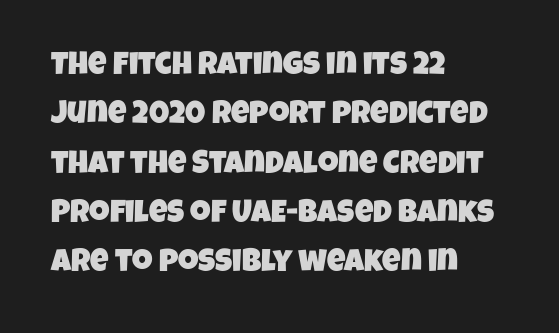
Q: Is the typeface a serif or a sans-serif typeface? A: Sans-serif.
Q: Is the text underlined? A: No.
Q: How is the paragraph aligned? A: Left-aligned.
Q: Is the spacing between letters normal or unusually wide? A: Normal.
Q: Is the spacing between lines tight, normal or loose? A: Normal.
Q: Width (condensed, normal, or wide)? A: Condensed.
Q: Stroke contrast? A: Low.
Q: x-height? A: Large.
Q: Monospaced? A: No.
